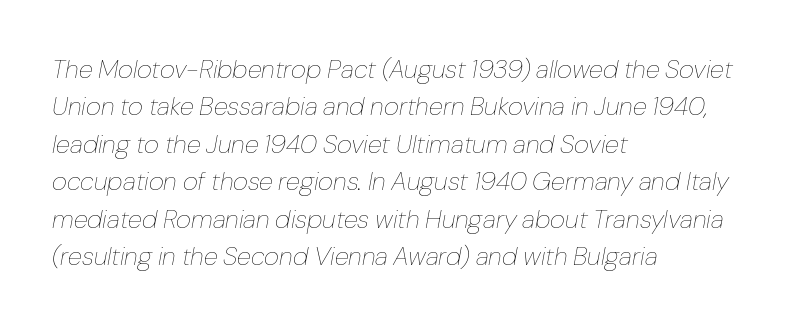
The image shows 26 px text type, italic (leaning right); set left-aligned, normal line spacing (1.44x), normal letter spacing, not underlined.
